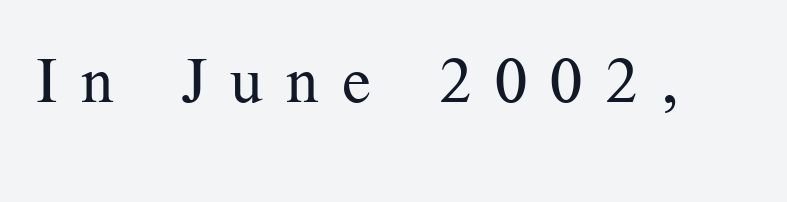
{"serif": "yes", "italic": "no", "bold": "no", "weight": "regular", "width": "normal", "stroke_contrast": "medium", "x_height": "medium", "monospaced": "no", "underline": "no", "letter_spacing": "wide", "letter_spacing_em": 0.37, "glyph_px": 63}
